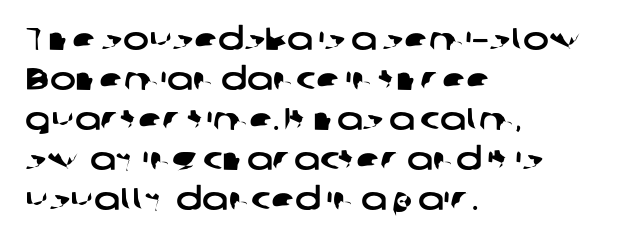
Q: Is the typeface a serif or a sans-serif typeface? A: Sans-serif.
Q: Is the text underlined? A: No.
Q: How is the paragraph aligned? A: Left-aligned.
Q: Is the spacing between letters normal or unusually wide? A: Normal.
Q: Is the spacing between lines tight, normal or loose? A: Normal.
Q: Width (condensed, normal, or wide)? A: Wide.
Q: Stroke contrast? A: Low.
Q: x-height? A: Medium.
Q: Monospaced? A: No.
